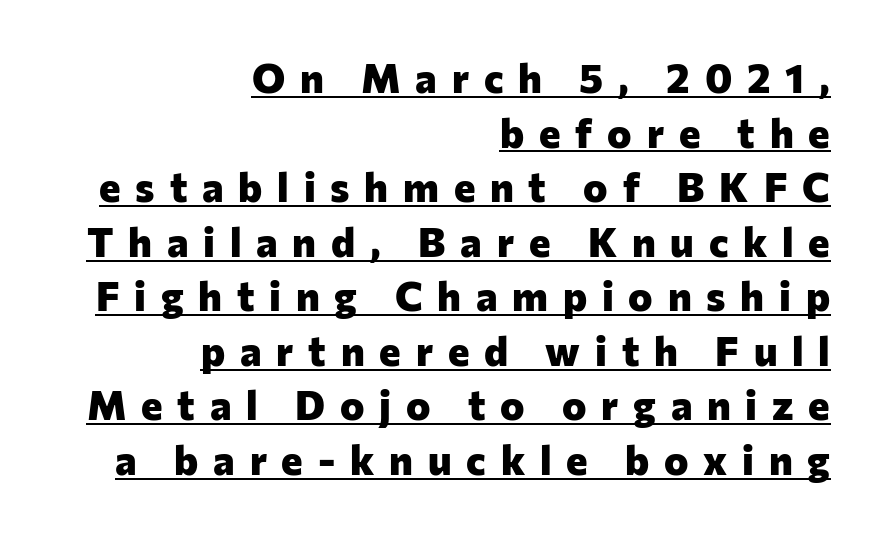
It's the straight-up-and-down kind of type. Spacing verdict: proportional, widths tailored to each character. Strokes here are thick enough to call this a true bold. The rendering uses the underline text-decoration. The horizontal fit of the characters is loose and conspicuously gappy.
